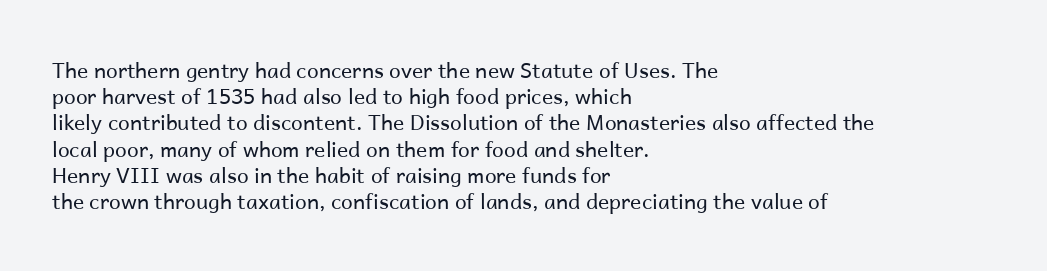
{"italic": "no", "bold": "no", "underline": "no", "align": "left", "line_spacing": "normal", "line_spacing_ratio": 1.25, "letter_spacing": "normal", "letter_spacing_em": 0.0, "glyph_px": 21}
